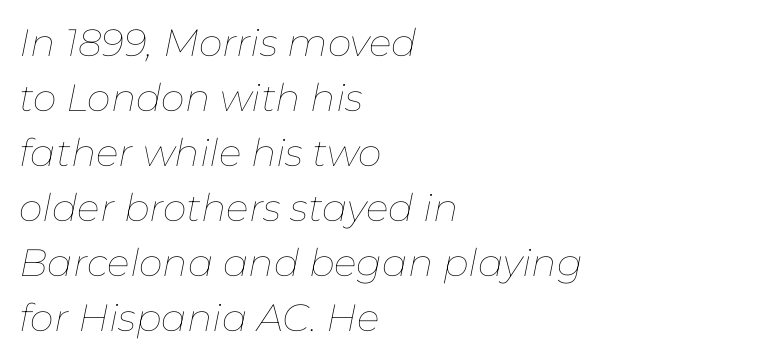
Q: Is the text bold? A: No.
Q: Is the text italic (slanted)? A: Yes, it leans right by about 11 degrees.
Q: Is the text underlined? A: No.
Q: How is the paragraph aligned? A: Left-aligned.
Q: Is the spacing between letters normal or unusually wide? A: Normal.
Q: Is the spacing between lines tight, normal or loose? A: Normal.
Q: Width (condensed, normal, or wide)? A: Normal.
Q: Stroke contrast? A: Low.
Q: x-height? A: Medium.
Q: Monospaced? A: No.
